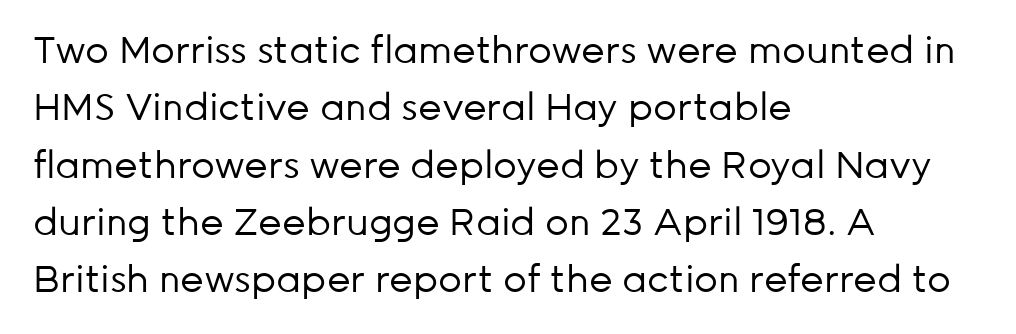
Anything drawn beneath the words? Only blank space. Each word holds together tightly as a unit, with standard inter-letter gaps. The type family on display is of the sans-serif kind. Note the varied advance widths — an 'i' is clearly narrower than an 'm'.
